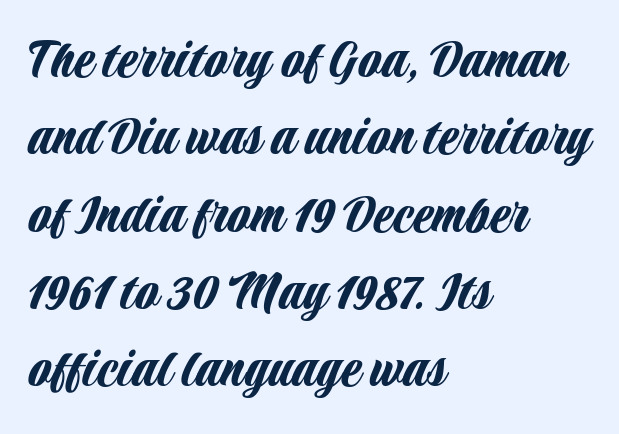
{"serif": "no", "width": "condensed", "stroke_contrast": "low", "x_height": "large", "monospaced": "no", "underline": "no", "align": "left", "line_spacing": "normal", "line_spacing_ratio": 1.31, "letter_spacing": "normal", "letter_spacing_em": 0.0, "glyph_px": 59}
